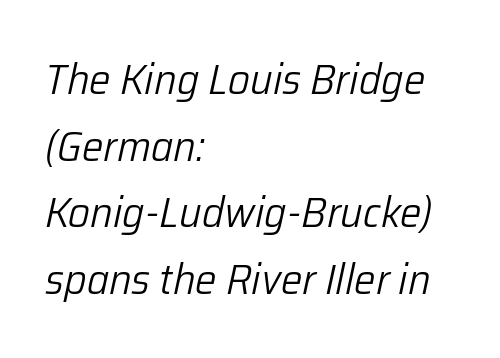
{"italic": "yes", "lean": "right", "slant_degrees": 12, "bold": "no", "weight": "light", "width": "normal", "stroke_contrast": "low", "x_height": "medium", "monospaced": "no", "underline": "no", "align": "left", "line_spacing": "normal", "line_spacing_ratio": 1.55, "letter_spacing": "normal", "letter_spacing_em": 0.0, "glyph_px": 43}
